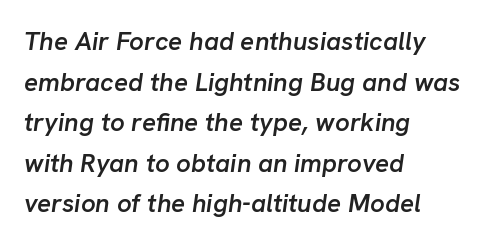
Interline gaps are of average width in this sample. Quick note: italic. What stands out about the letter spacing? Nothing — it is the standard amount. A classic flush-left, rag-right setting is used for this passage. The typesetting leans somewhat heavy: a semibold. A clean baseline with only descenders dipping below it.
